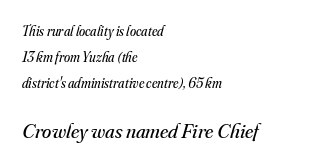
The image shows 21 px text type, italic (leaning right); set left-aligned, line spacing 1.87x, normal letter spacing, not underlined; the second (bottom) block is 1.5x larger.
